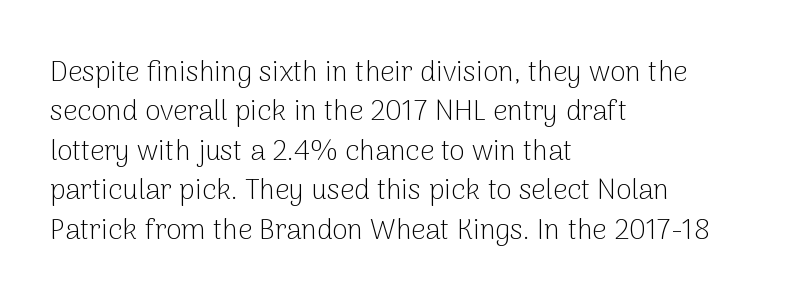
The image shows 28 px light sans-serif type, upright; set left-aligned, normal line spacing (1.41x), normal letter spacing, not underlined; low stroke contrast and a medium x-height.
